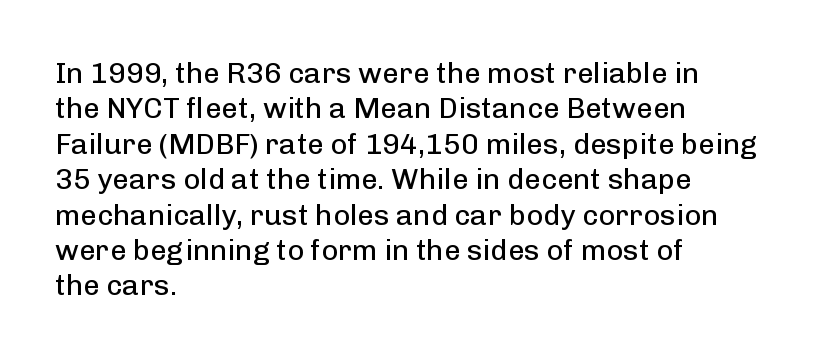
Nope, not italic — everything's standing straight. The letterforms sit shoulder to shoulder at normal distance. No extra ink here — the face is not bold. Check under the words: just untouched page. The text block is weighted toward the left margin, trailing off unevenly rightward. You could not count columns in this text — the font is proportionally spaced.
